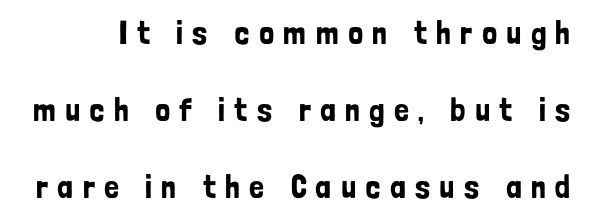
{"serif": "no", "italic": "no", "width": "condensed", "stroke_contrast": "low", "x_height": "medium", "monospaced": "no", "underline": "no", "line_spacing": "loose", "line_spacing_ratio": 2.33, "letter_spacing": "wide", "letter_spacing_em": 0.28, "glyph_px": 33}
